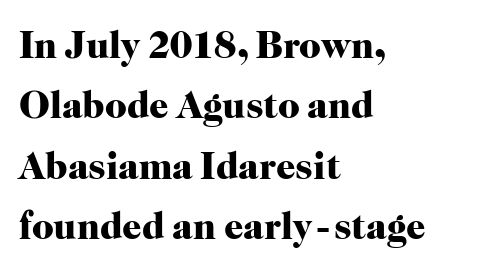
The image shows 38 px heavy serif type, upright; set left-aligned, normal line spacing (1.59x), normal letter spacing, not underlined; high stroke contrast and a medium x-height.
